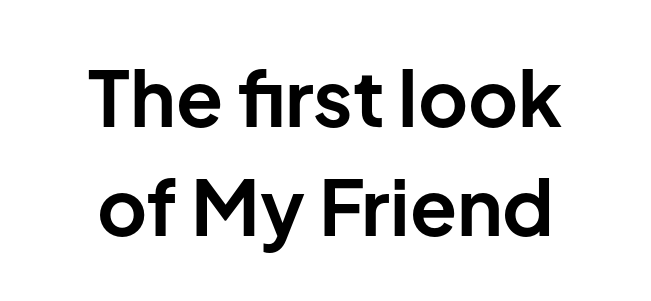
The image shows 77 px bold sans-serif type, upright; set normal line spacing (1.41x), normal letter spacing, not underlined; low stroke contrast and a medium x-height.
